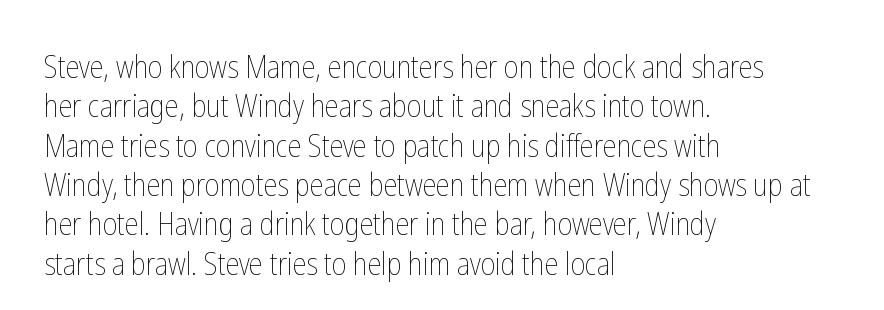
This sample has the flowing, uneven cadence of proportional lettering. The passage shown stacks its lines at a standard gap. Alignment: flush left. Letter spacing: default. The typeface has the unassuming heft of standard copy or less. Just letters on the line, the space beneath them empty.
